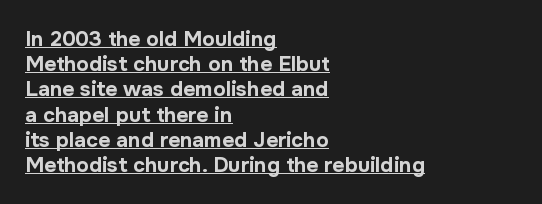
The image shows 21 px bold type, upright; set left-aligned, line spacing 1.2x, normal letter spacing, underlined.
